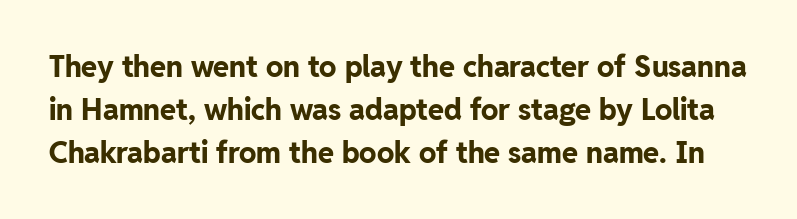
The image shows 29 px bold sans-serif type, upright; set normal line spacing (1.48x), normal letter spacing, not underlined; low stroke contrast and a medium x-height.
